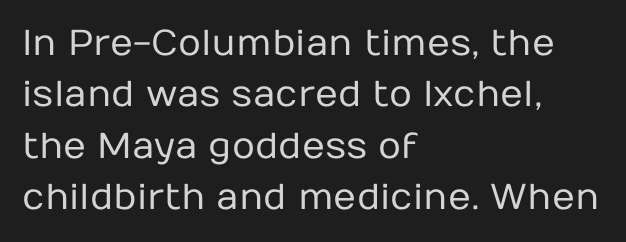
{"serif": "no", "italic": "no", "bold": "no", "weight": "regular", "width": "normal", "stroke_contrast": "low", "x_height": "medium", "monospaced": "no", "underline": "no", "align": "left", "line_spacing": "normal", "line_spacing_ratio": 1.43, "letter_spacing": "normal", "letter_spacing_em": 0.0, "glyph_px": 36}
